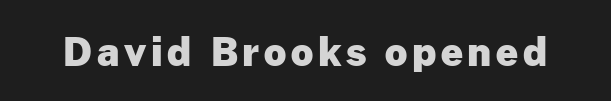
The image shows 39 px heavy sans-serif type, upright; set not underlined; low stroke contrast and a medium x-height.
